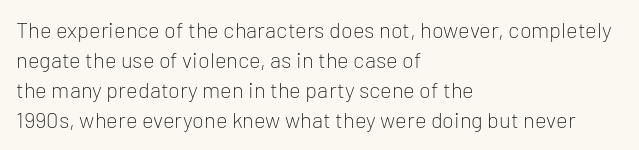
Q: Is the text bold? A: No.
Q: Is the text italic (slanted)? A: No, it is upright.
Q: Is the text underlined? A: No.
Q: How is the paragraph aligned? A: Left-aligned.
Q: Is the spacing between letters normal or unusually wide? A: Normal.
Q: Is the spacing between lines tight, normal or loose? A: Normal.
